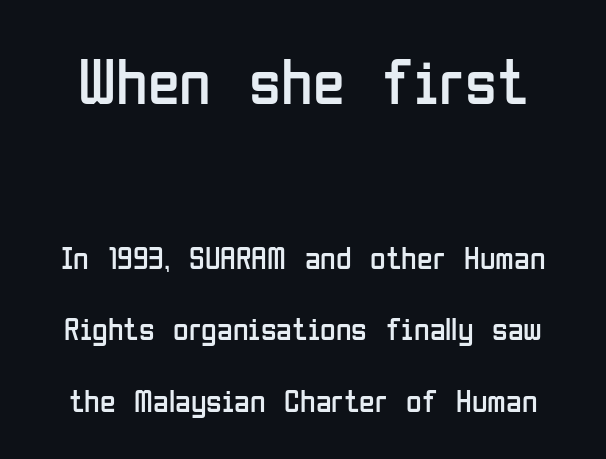
{"serif": "no", "italic": "no", "bold": "no", "weight": "regular", "width": "condensed", "stroke_contrast": "low", "x_height": "medium", "monospaced": "no", "underline": "no", "line_spacing": "loose", "line_spacing_ratio": 2.23, "letter_spacing": "normal", "letter_spacing_em": 0.0, "larger_block": "first", "size_ratio": 2.03, "glyph_px": 65}
